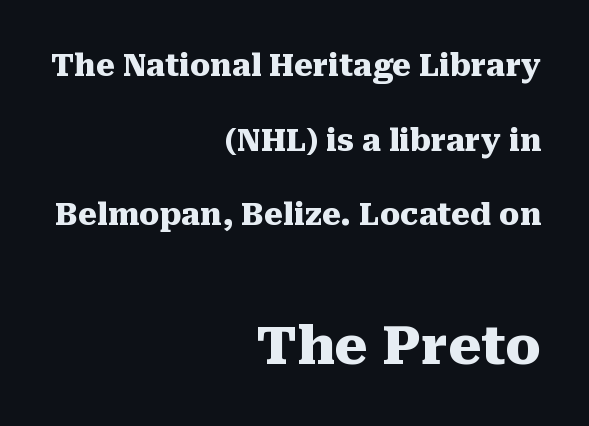
{"serif": "yes", "italic": "no", "bold": "yes", "weight": "heavy", "width": "normal", "stroke_contrast": "medium", "x_height": "medium", "monospaced": "no", "underline": "no", "align": "right", "line_spacing": "loose", "line_spacing_ratio": 2.49, "letter_spacing": "normal", "letter_spacing_em": 0.0, "larger_block": "second", "size_ratio": 1.77, "glyph_px": 53}
